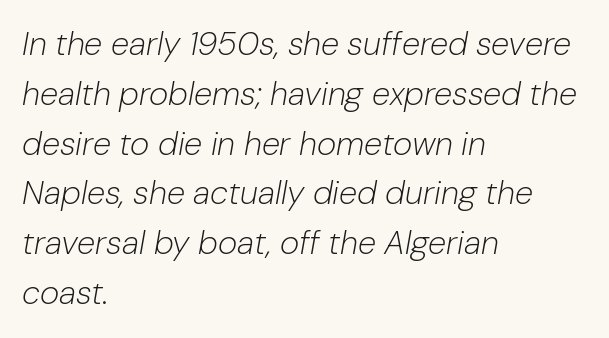
Is the letter spacing exaggerated? No — it looks like the ordinary default. Notice how the stems are inclined rather than vertical — that's the hallmark of italics. The passage shown is typed in a proportional face where columns would drift. No chunkiness to these letters — they're not bold.
